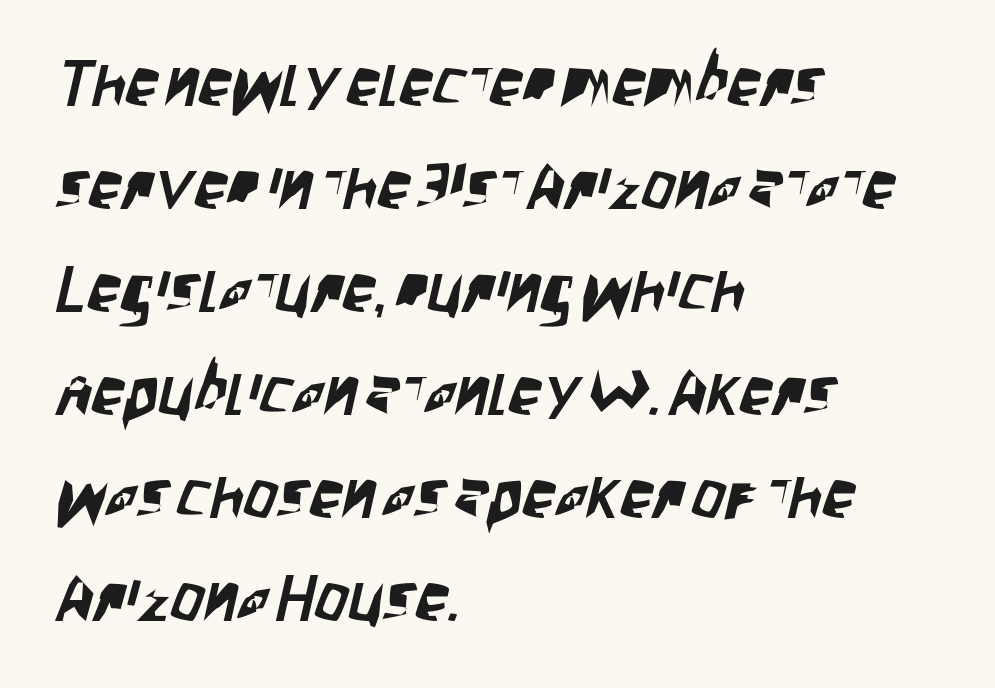
{"serif": "no", "width": "condensed", "stroke_contrast": "low", "x_height": "large", "monospaced": "no", "underline": "no", "align": "left", "line_spacing": "normal", "line_spacing_ratio": 1.56, "letter_spacing": "normal", "letter_spacing_em": 0.0, "glyph_px": 66}
